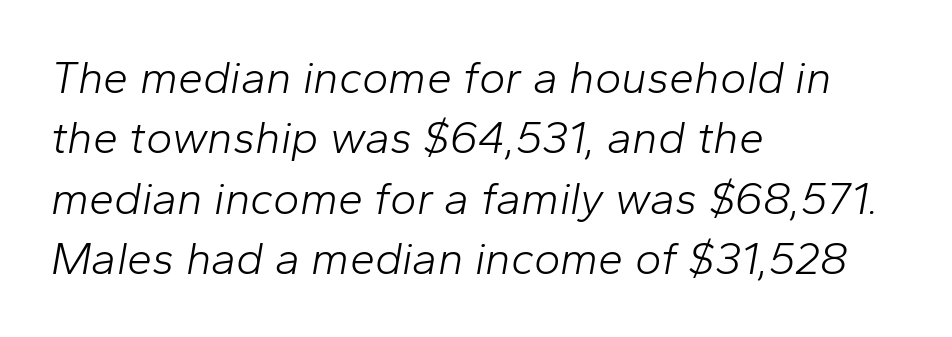
Q: Is the text bold? A: No.
Q: Is the text italic (slanted)? A: Yes, it leans right by about 10 degrees.
Q: Is the text underlined? A: No.
Q: How is the paragraph aligned? A: Left-aligned.
Q: Is the spacing between letters normal or unusually wide? A: Normal.
Q: Is the spacing between lines tight, normal or loose? A: Normal.
Q: Width (condensed, normal, or wide)? A: Normal.
Q: Stroke contrast? A: Low.
Q: x-height? A: Medium.
Q: Monospaced? A: No.
